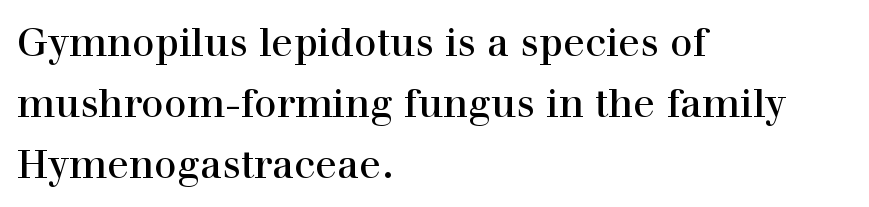
{"serif": "yes", "italic": "no", "width": "normal", "x_height": "medium", "monospaced": "no", "underline": "no", "align": "left", "line_spacing": "normal", "line_spacing_ratio": 1.53, "letter_spacing": "normal", "letter_spacing_em": 0.0, "glyph_px": 40}
